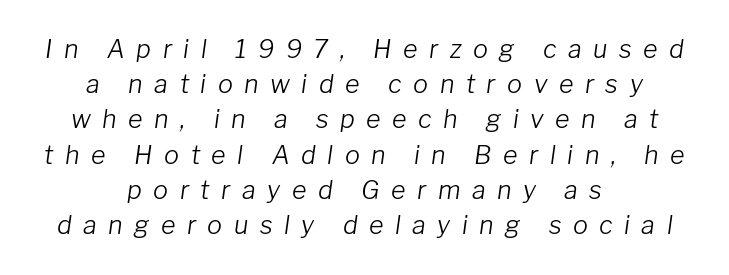
{"italic": "yes", "lean": "right", "slant_degrees": 8, "bold": "no", "underline": "no", "align": "center", "line_spacing": "normal", "line_spacing_ratio": 1.41, "letter_spacing": "wide", "letter_spacing_em": 0.46, "glyph_px": 25}
